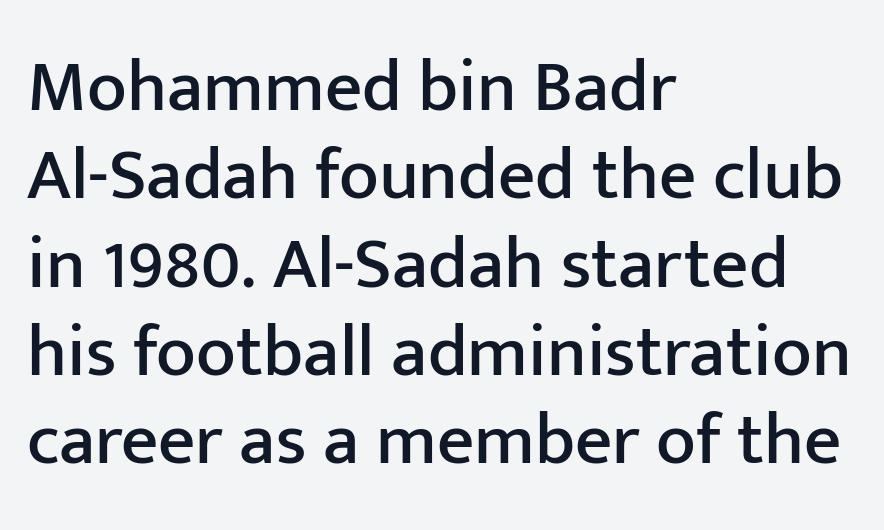
The image shows 73 px sans-serif type, upright; set left-aligned, line spacing 1.21x, normal letter spacing, not underlined; low stroke contrast and a medium x-height.
